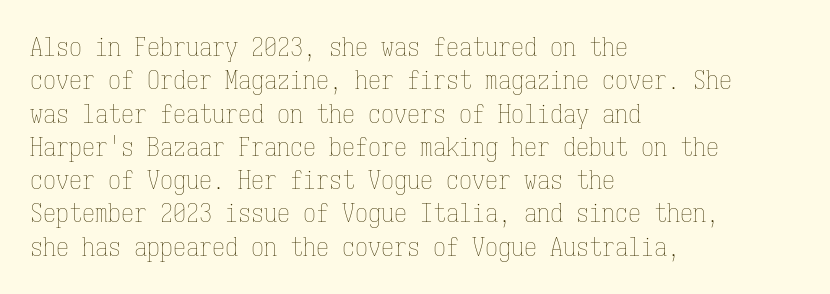
{"italic": "no", "bold": "no", "underline": "no", "align": "left", "line_spacing": "normal", "line_spacing_ratio": 1.28, "letter_spacing": "normal", "letter_spacing_em": 0.0, "glyph_px": 26}
